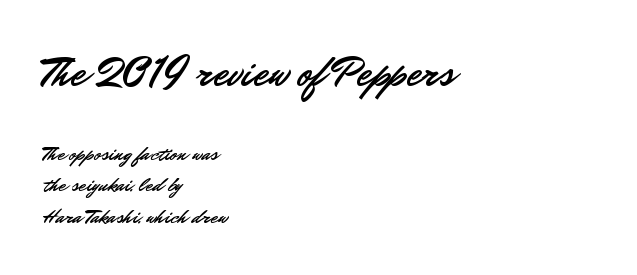
Q: Is the text italic (slanted)? A: Yes.
Q: Is the typeface a serif or a sans-serif typeface? A: Sans-serif.
Q: Is the text underlined? A: No.
Q: How is the paragraph aligned? A: Left-aligned.
Q: Is the spacing between letters normal or unusually wide? A: Normal.
Q: Is the spacing between lines tight, normal or loose? A: Normal.
Q: Which block of text is set in a larger size, the first (top) or the second (bottom)? A: The first (top) one.
Q: Width (condensed, normal, or wide)? A: Normal.
Q: Stroke contrast? A: Low.
Q: x-height? A: Small.
Q: Monospaced? A: No.
